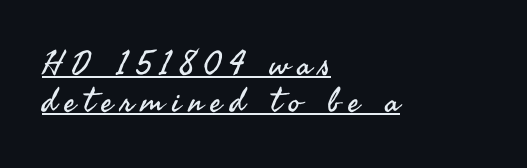
Q: Is the text bold? A: No.
Q: Is the text italic (slanted)? A: Yes.
Q: Is the typeface a serif or a sans-serif typeface? A: Sans-serif.
Q: Is the text underlined? A: Yes.
Q: How is the paragraph aligned? A: Left-aligned.
Q: Is the spacing between letters normal or unusually wide? A: Unusually wide.
Q: Is the spacing between lines tight, normal or loose? A: Tight.
Q: Width (condensed, normal, or wide)? A: Normal.
Q: Stroke contrast? A: Medium.
Q: x-height? A: Small.
Q: Monospaced? A: No.
